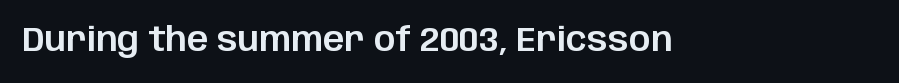
{"serif": "no", "italic": "no", "width": "normal", "stroke_contrast": "low", "x_height": "large", "monospaced": "no", "underline": "no", "letter_spacing": "normal", "letter_spacing_em": 0.0, "glyph_px": 34}
